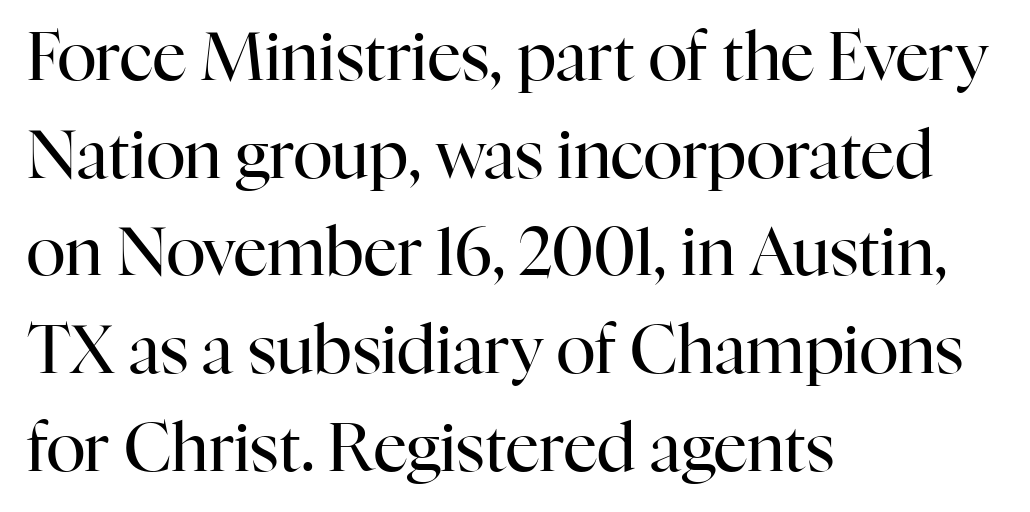
The image shows 66 px regular-weight serif type, upright; set left-aligned, normal line spacing (1.48x), normal letter spacing, not underlined; high stroke contrast and a medium x-height.
